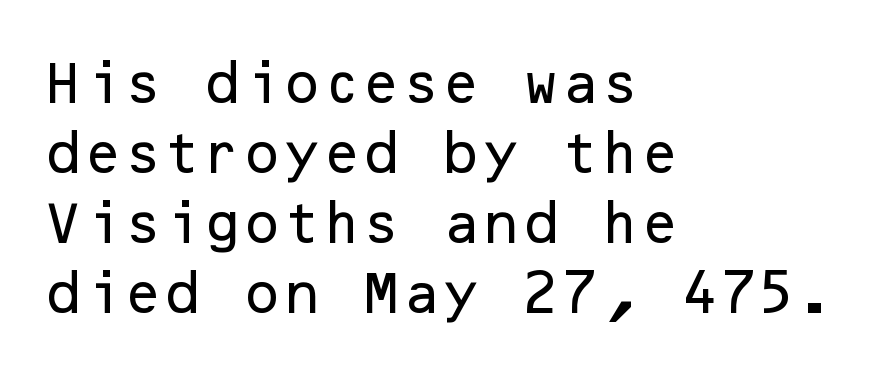
The foot of each line stays bare and open. This is the regular roman posture of the typeface. This sample keeps an unexceptional amount of space between lines. Compared with typical body copy, the letter spacing here is the same. The text was rendered using a sans face with plain stroke endings. The paragraph has a hard left edge and a soft right edge.
